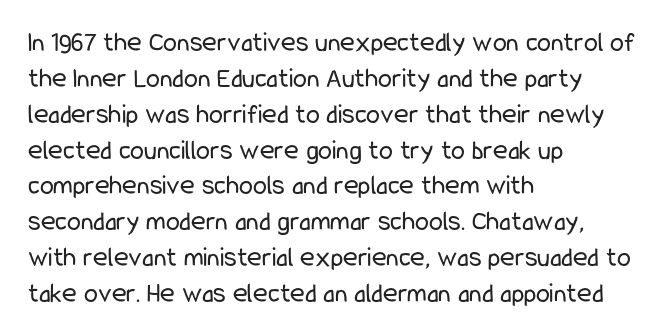
{"serif": "no", "italic": "no", "bold": "no", "weight": "regular", "width": "condensed", "stroke_contrast": "low", "x_height": "medium", "monospaced": "no", "underline": "no", "align": "left", "line_spacing": "normal", "line_spacing_ratio": 1.28, "letter_spacing": "normal", "letter_spacing_em": 0.0, "glyph_px": 28}
